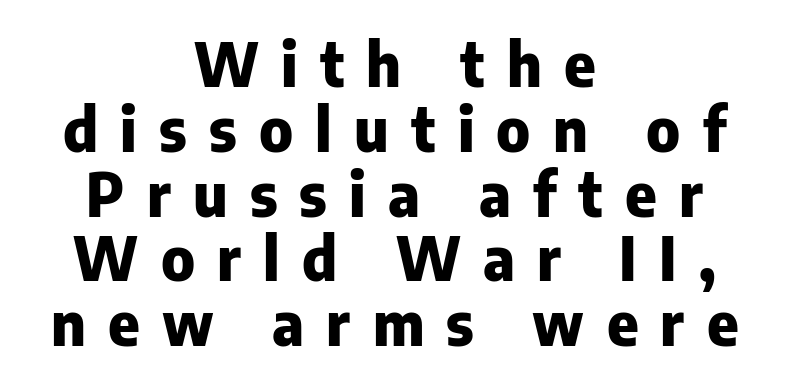
{"serif": "no", "italic": "no", "bold": "yes", "weight": "heavy", "width": "normal", "stroke_contrast": "low", "x_height": "medium", "monospaced": "no", "underline": "no", "align": "center", "line_spacing": "tight", "line_spacing_ratio": 1.08, "letter_spacing": "wide", "letter_spacing_em": 0.37, "glyph_px": 60}
